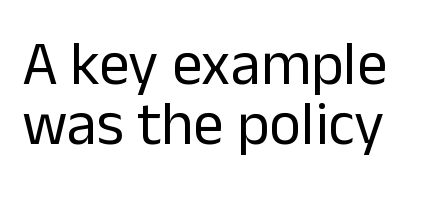
The image shows 61 px regular-weight sans-serif type, upright; set tight line spacing (0.98x), normal letter spacing, not underlined; low stroke contrast and a medium x-height.
